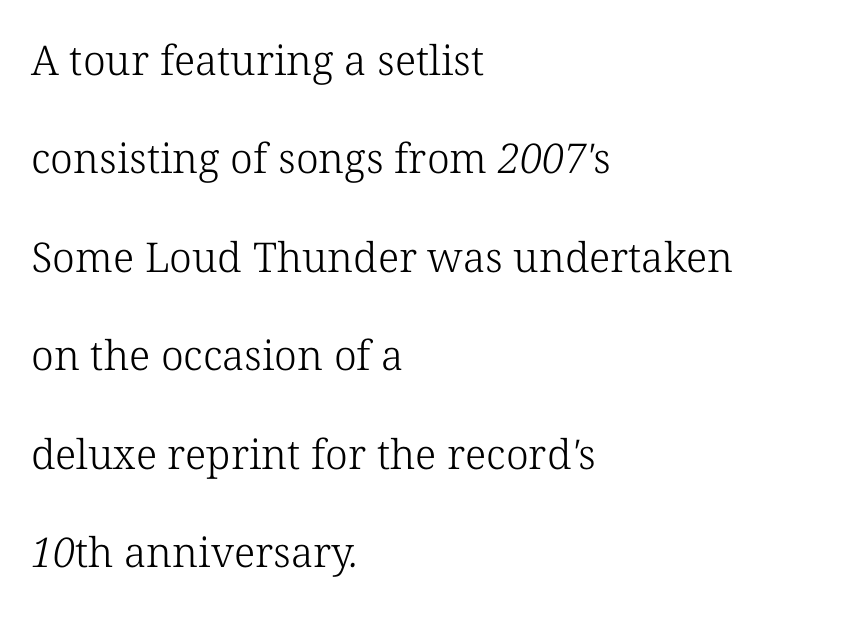
{"serif": "yes", "bold": "no", "weight": "light", "width": "normal", "stroke_contrast": "low", "x_height": "medium", "monospaced": "no", "underline": "no", "align": "left", "line_spacing": "loose", "line_spacing_ratio": 2.4, "letter_spacing": "normal", "letter_spacing_em": 0.0, "glyph_px": 41}
